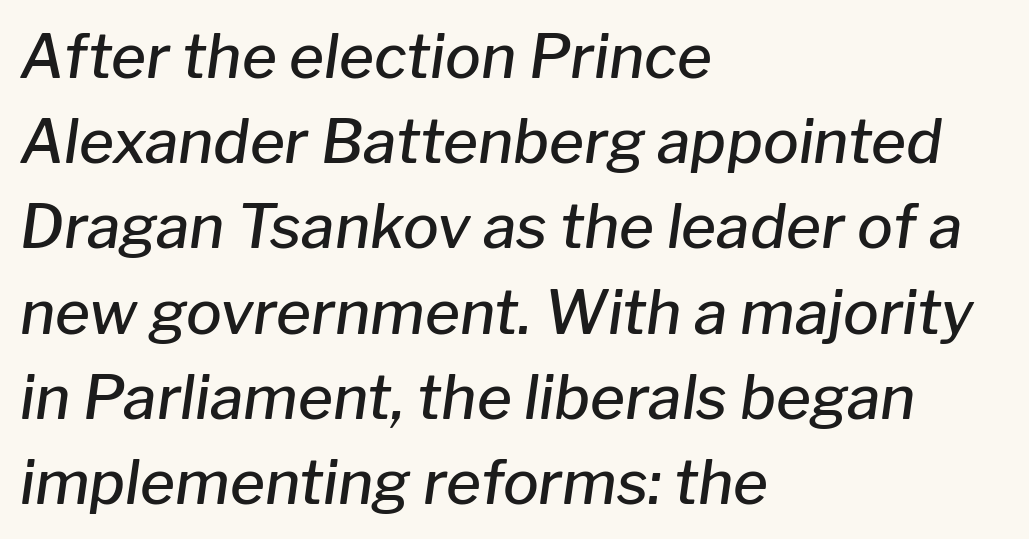
Q: Is the text bold? A: Semi-bold.
Q: Is the text italic (slanted)? A: Yes, it leans right by about 8 degrees.
Q: Is the text underlined? A: No.
Q: How is the paragraph aligned? A: Left-aligned.
Q: Is the spacing between letters normal or unusually wide? A: Normal.
Q: Is the spacing between lines tight, normal or loose? A: Normal.
Q: Width (condensed, normal, or wide)? A: Normal.
Q: Stroke contrast? A: Low.
Q: x-height? A: Medium.
Q: Monospaced? A: No.
